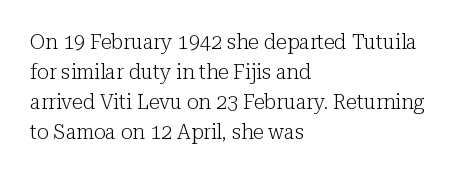
{"italic": "no", "bold": "no", "underline": "no", "align": "left", "line_spacing": "normal", "line_spacing_ratio": 1.5, "letter_spacing": "normal", "letter_spacing_em": 0.0, "glyph_px": 20}
